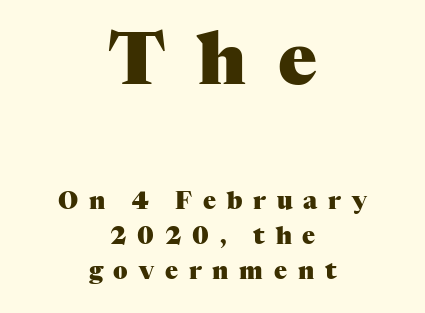
{"serif": "yes", "italic": "no", "bold": "yes", "weight": "heavy", "width": "normal", "stroke_contrast": "medium", "x_height": "medium", "monospaced": "no", "underline": "no", "align": "center", "line_spacing": "normal", "line_spacing_ratio": 1.45, "letter_spacing": "wide", "letter_spacing_em": 0.45, "larger_block": "first", "size_ratio": 3.0, "glyph_px": 72}
